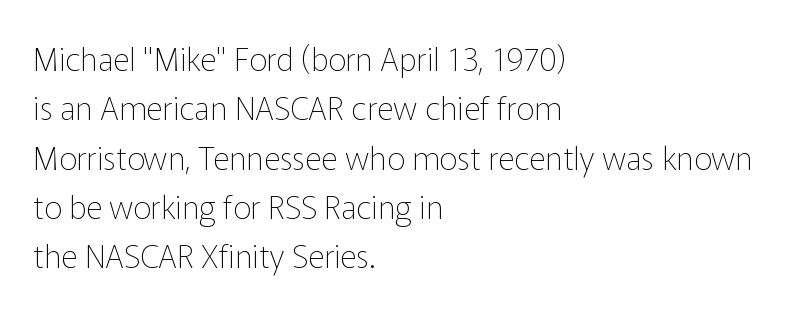
Q: Is the text bold? A: No.
Q: Is the text italic (slanted)? A: No, it is upright.
Q: Is the typeface a serif or a sans-serif typeface? A: Sans-serif.
Q: Is the text underlined? A: No.
Q: How is the paragraph aligned? A: Left-aligned.
Q: Is the spacing between letters normal or unusually wide? A: Normal.
Q: Is the spacing between lines tight, normal or loose? A: Normal.
Q: Width (condensed, normal, or wide)? A: Normal.
Q: Stroke contrast? A: Low.
Q: x-height? A: Medium.
Q: Monospaced? A: No.
